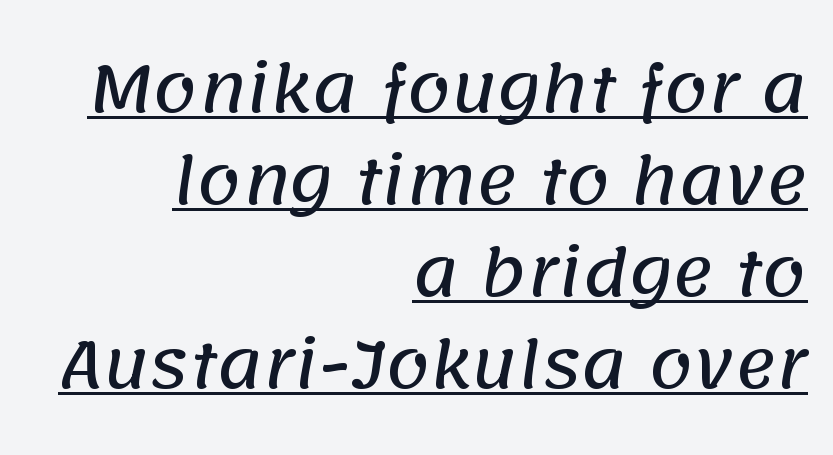
Q: Is the typeface a serif or a sans-serif typeface? A: Sans-serif.
Q: Is the text underlined? A: Yes.
Q: How is the paragraph aligned? A: Right-aligned.
Q: Is the spacing between letters normal or unusually wide? A: Normal.
Q: Is the spacing between lines tight, normal or loose? A: Normal.
Q: Width (condensed, normal, or wide)? A: Normal.
Q: Stroke contrast? A: Low.
Q: x-height? A: Large.
Q: Monospaced? A: No.
